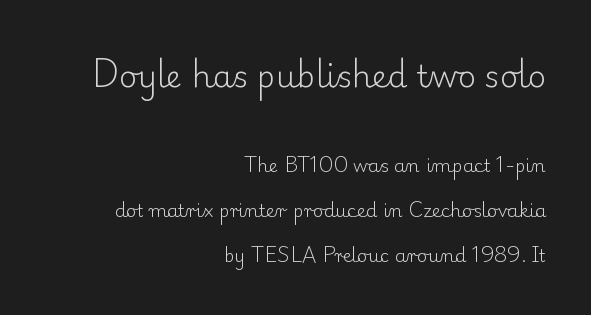
Q: Is the text bold? A: No.
Q: Is the text italic (slanted)? A: No, it is upright.
Q: Is the text underlined? A: No.
Q: How is the paragraph aligned? A: Right-aligned.
Q: Is the spacing between letters normal or unusually wide? A: Normal.
Q: Is the spacing between lines tight, normal or loose? A: Loose.
Q: Which block of text is set in a larger size, the first (top) or the second (bottom)? A: The first (top) one.
Q: Width (condensed, normal, or wide)? A: Normal.
Q: Stroke contrast? A: Low.
Q: x-height? A: Small.
Q: Monospaced? A: No.
